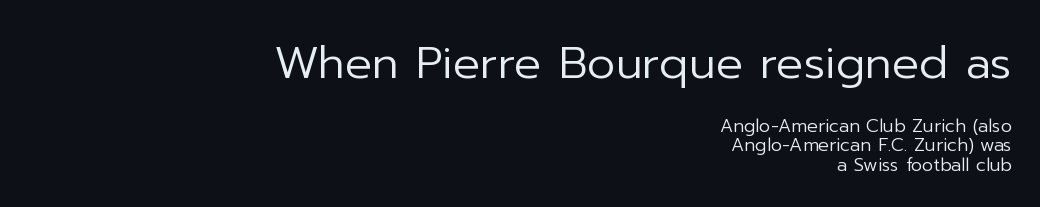
Short and long lines alike share a common ending point at right. Between one letter and the next there's only the usual sliver of space. Beneath every word, the page is bare. How would I describe the line gaps? Narrow and economical. Serifs: no, the terminals of the letterforms are clean.
